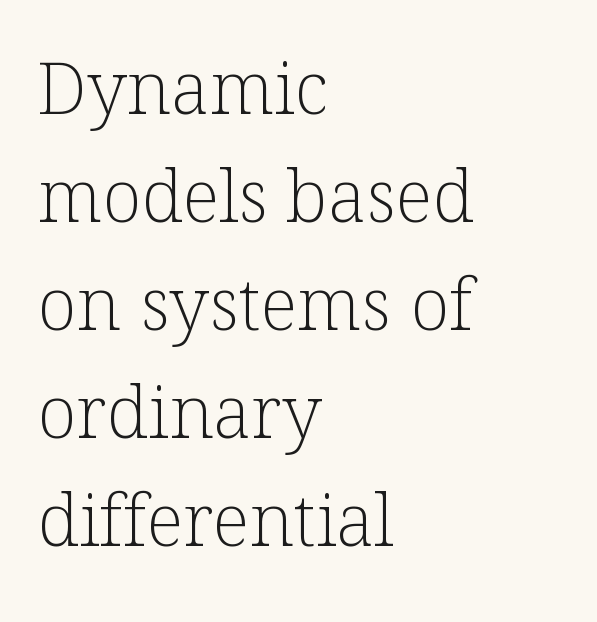
Q: Is the text bold? A: No.
Q: Is the text italic (slanted)? A: No, it is upright.
Q: Is the typeface a serif or a sans-serif typeface? A: Serif.
Q: Is the text underlined? A: No.
Q: How is the paragraph aligned? A: Left-aligned.
Q: Is the spacing between letters normal or unusually wide? A: Normal.
Q: Is the spacing between lines tight, normal or loose? A: Normal.
Q: Width (condensed, normal, or wide)? A: Normal.
Q: Stroke contrast? A: Low.
Q: x-height? A: Medium.
Q: Monospaced? A: No.
